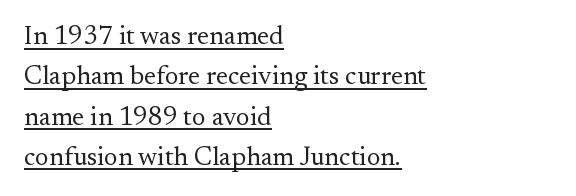
{"italic": "no", "bold": "no", "underline": "yes", "align": "left", "line_spacing": "normal", "line_spacing_ratio": 1.55, "letter_spacing": "normal", "letter_spacing_em": 0.0, "glyph_px": 26}
